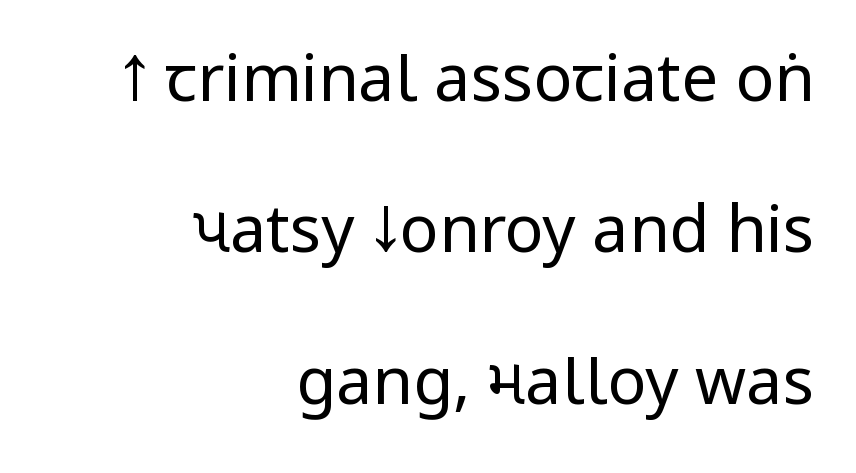
Q: Is the text bold? A: No.
Q: Is the text italic (slanted)? A: No, it is upright.
Q: Is the typeface a serif or a sans-serif typeface? A: Sans-serif.
Q: Is the text underlined? A: No.
Q: How is the paragraph aligned? A: Right-aligned.
Q: Is the spacing between letters normal or unusually wide? A: Normal.
Q: Is the spacing between lines tight, normal or loose? A: Loose.
Q: Width (condensed, normal, or wide)? A: Condensed.
Q: Stroke contrast? A: Low.
